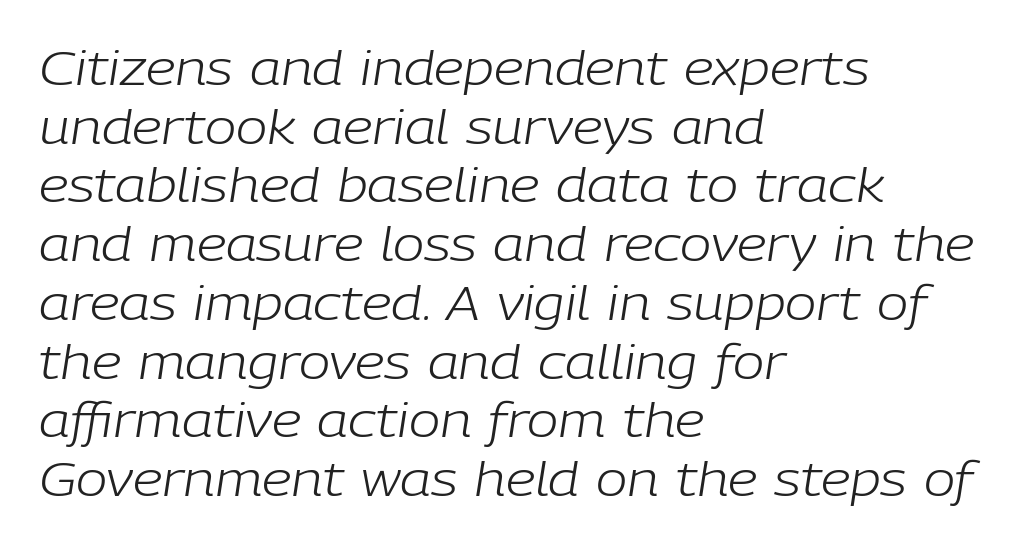
Q: Is the text bold? A: No.
Q: Is the text italic (slanted)? A: Yes, it leans right by about 9 degrees.
Q: Is the text underlined? A: No.
Q: How is the paragraph aligned? A: Left-aligned.
Q: Is the spacing between letters normal or unusually wide? A: Normal.
Q: Is the spacing between lines tight, normal or loose? A: Normal.
Q: Width (condensed, normal, or wide)? A: Normal.
Q: Stroke contrast? A: Low.
Q: x-height? A: Medium.
Q: Monospaced? A: No.
